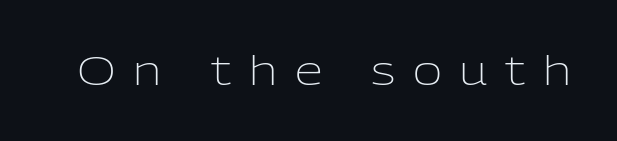
Anything drawn beneath the words? Only blank space. Check where the strokes stop: nothing finishes them off — pure sans. Notice how the stems are strictly vertical — no italics here. The face used here is proportionally spaced, like ordinary book or web type. Words appear elongated and porous because spacing is wide. Weight: not bold — regular or lighter.
